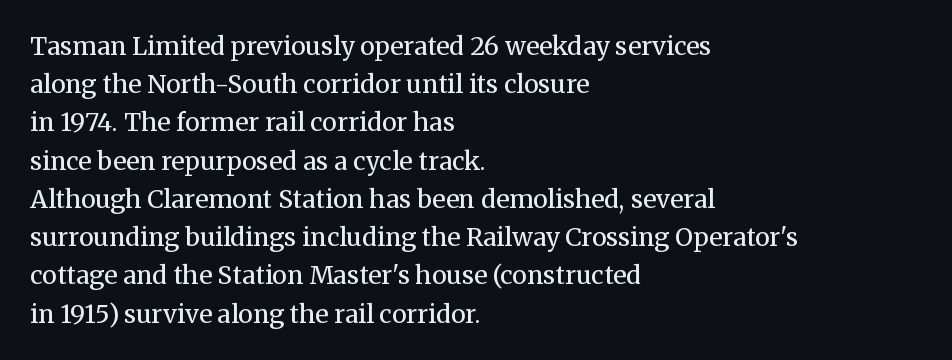
The image shows 25 px text type, upright; set left-aligned, normal line spacing (1.53x), normal letter spacing, not underlined.
